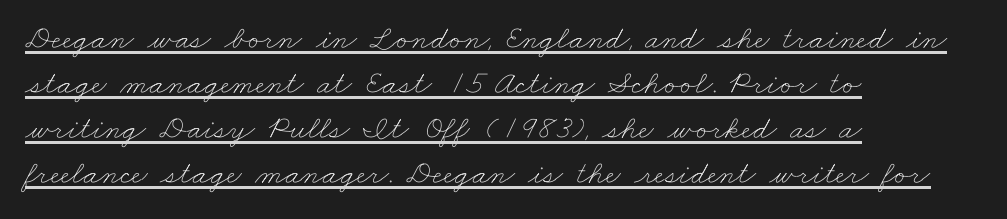
The image shows 33 px thin, wide type; set left-aligned, normal line spacing (1.36x), normal letter spacing, underlined; low stroke contrast and a small x-height.
